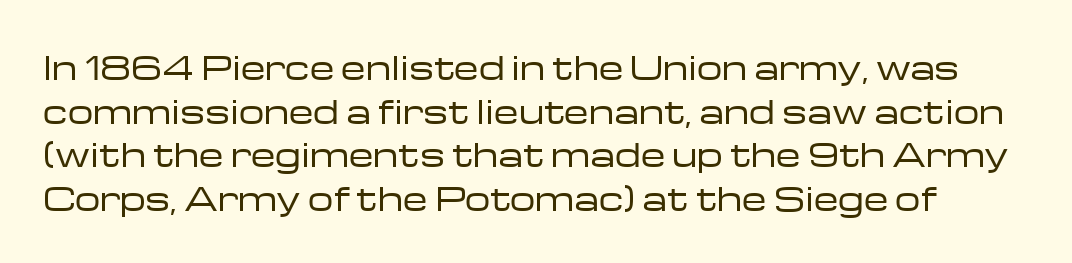
Q: Is the text bold? A: No.
Q: Is the text italic (slanted)? A: No, it is upright.
Q: Is the typeface a serif or a sans-serif typeface? A: Sans-serif.
Q: Is the text underlined? A: No.
Q: Is the spacing between letters normal or unusually wide? A: Normal.
Q: Is the spacing between lines tight, normal or loose? A: Normal.
Q: Width (condensed, normal, or wide)? A: Wide.
Q: Stroke contrast? A: Low.
Q: x-height? A: Medium.
Q: Monospaced? A: No.
